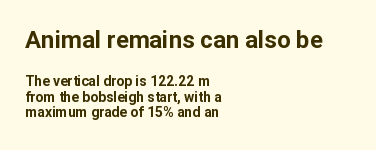
Posture: straight, roman, zero tilt. The setting favours the left margin, as ordinary paragraphs usually do. There is no visible air inserted between adjacent glyphs. The block of text is dense from top to bottom, with scant space between rows. The foot of each line stays bare and open. These lines carry a lot of weight — the face is fully bold.
